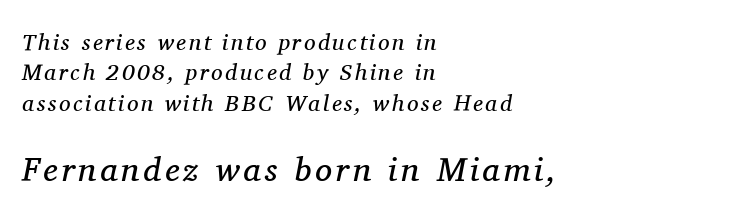
The image shows 34 px regular-weight serif type, italic (leaning right); set left-aligned, normal line spacing (1.32x), not underlined; the second (bottom) block is 1.48x larger; medium stroke contrast and a medium x-height.
